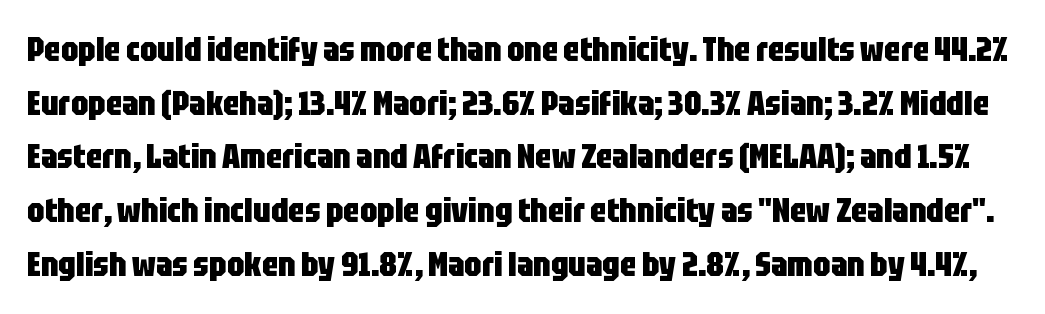
{"serif": "no", "italic": "no", "bold": "yes", "weight": "heavy", "width": "condensed", "stroke_contrast": "low", "x_height": "large", "monospaced": "no", "underline": "no", "line_spacing": "normal", "line_spacing_ratio": 1.58, "letter_spacing": "normal", "letter_spacing_em": 0.0, "glyph_px": 34}
